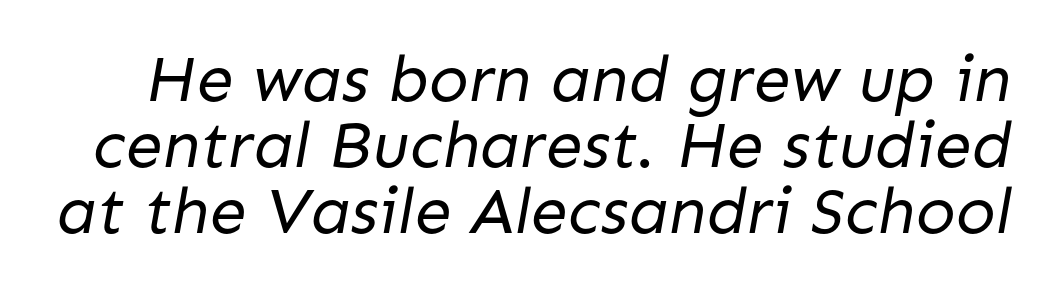
{"serif": "no", "bold": "no", "weight": "regular", "width": "normal", "stroke_contrast": "low", "x_height": "medium", "monospaced": "no", "underline": "no", "line_spacing": "tight", "line_spacing_ratio": 1.0, "letter_spacing": "normal", "letter_spacing_em": 0.0, "glyph_px": 66}
